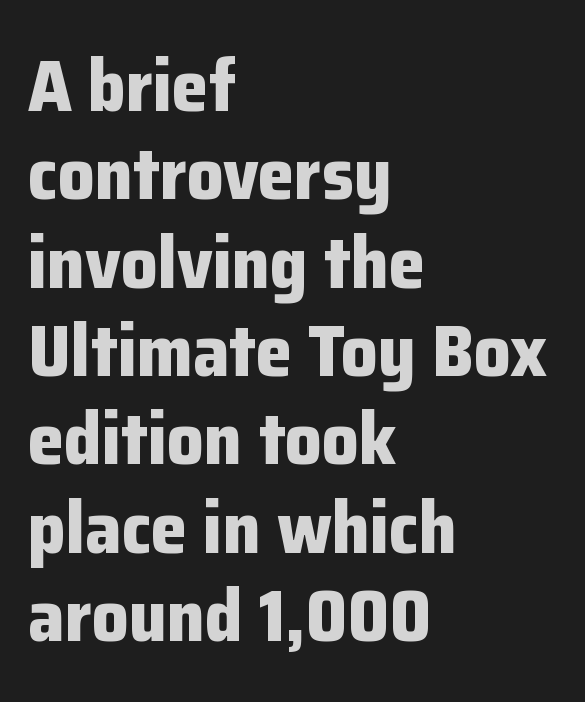
Observe the ordinary spacing: letters are neighbours, not strangers. Line beginnings align vertically; line endings do not. The letters advance in unequal steps, a hallmark of proportional type. This is heavy type, rendered in bold. You can tell from the bare stems that sans-serif type was used. Italic: no, the glyphs are upright roman.
